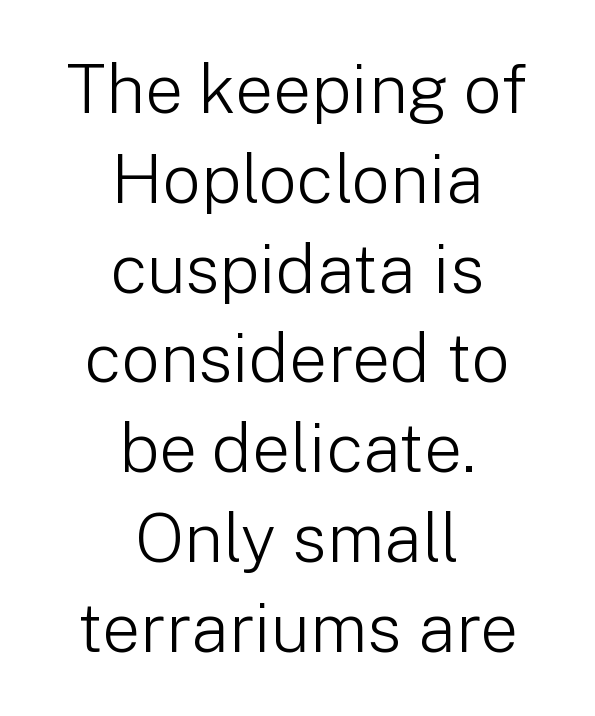
The space between consecutive lines is moderate. Nobody drew a line under any word here. Do the characters align in a grid? No, the font is proportional. The typesetter chose a symmetrical, centered arrangement here. Unlike a traditional serif, this face leaves its strokes unadorned.
